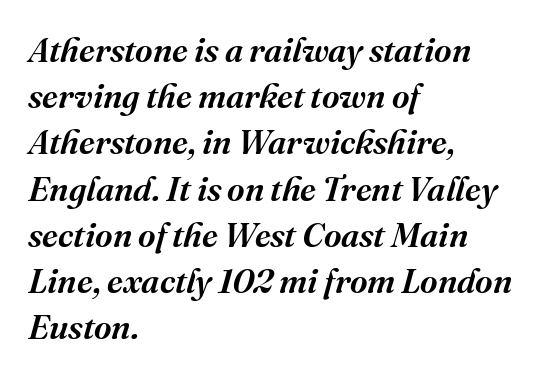
The image shows 34 px serif type, italic (leaning right); set left-aligned, normal line spacing (1.36x), normal letter spacing, not underlined; medium stroke contrast and a medium x-height.
